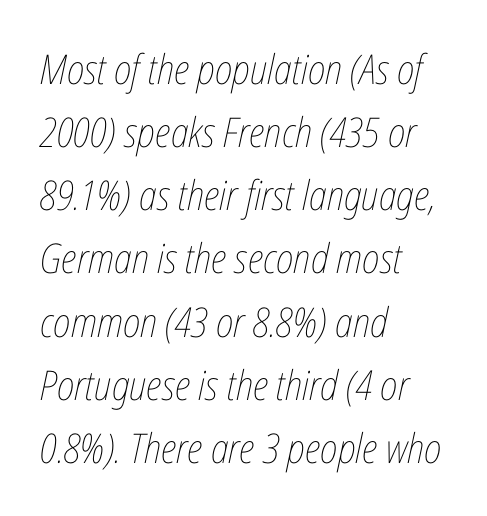
The image shows 41 px thin, condensed type, italic (leaning right); set left-aligned, normal line spacing (1.54x), normal letter spacing, not underlined; low stroke contrast and a medium x-height.
